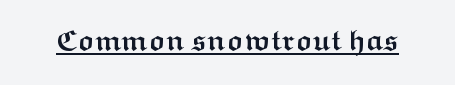
{"serif": "no", "italic": "no", "bold": "yes", "weight": "semibold", "width": "wide", "stroke_contrast": "medium", "x_height": "medium", "monospaced": "no", "underline": "yes", "letter_spacing": "normal", "letter_spacing_em": 0.0, "glyph_px": 29}
